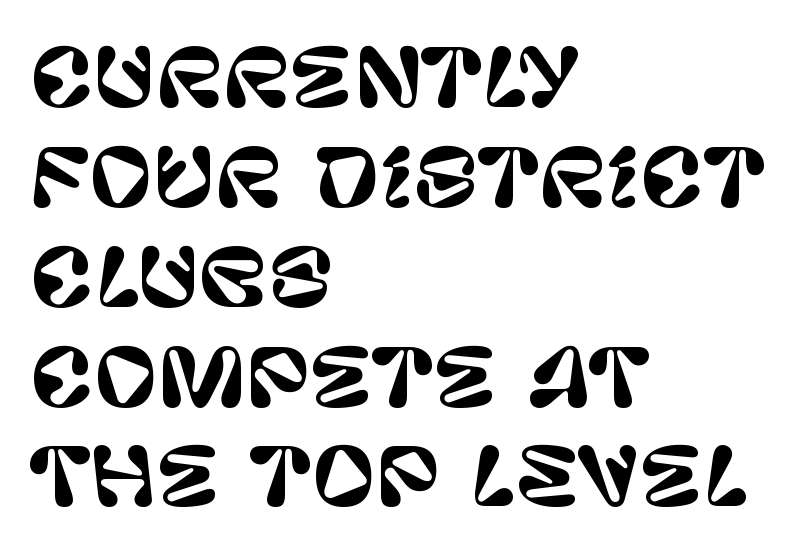
The image shows 78 px sans-serif type; set left-aligned, normal line spacing (1.28x), normal letter spacing, not underlined; low stroke contrast and a large x-height.
